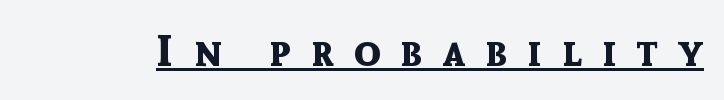
{"serif": "no", "italic": "no", "bold": "yes", "weight": "bold", "width": "normal", "x_height": "medium", "monospaced": "no", "underline": "yes", "letter_spacing": "wide", "letter_spacing_em": 0.47, "glyph_px": 43}
